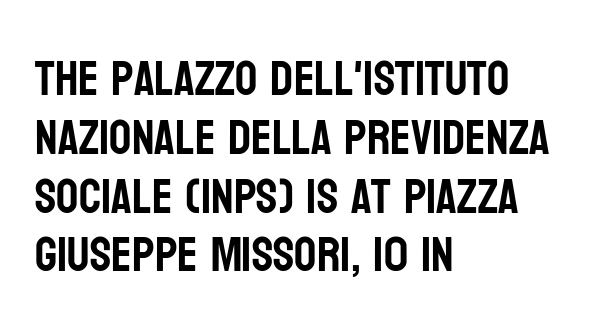
The image shows 49 px condensed sans-serif type, upright; set left-aligned, line spacing 1.2x, normal letter spacing, not underlined; low stroke contrast and a large x-height.
